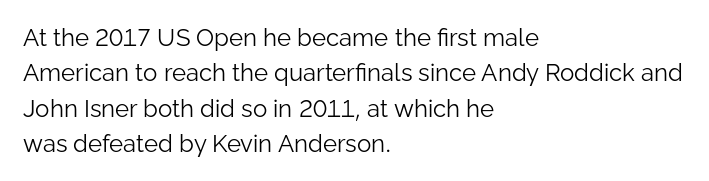
Q: Is the text bold? A: No.
Q: Is the text italic (slanted)? A: No, it is upright.
Q: Is the text underlined? A: No.
Q: How is the paragraph aligned? A: Left-aligned.
Q: Is the spacing between letters normal or unusually wide? A: Normal.
Q: Is the spacing between lines tight, normal or loose? A: Normal.
